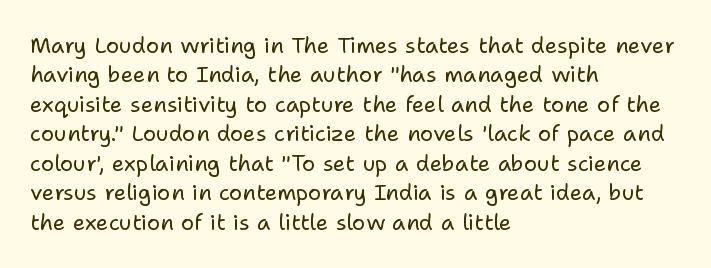
Bare-footed words on every line. Every stem runs plumb, perpendicular to the baseline. The typesetting does not lean heavy: it is not bold. Tracking value appears to be zero — textbook default spacing. The vertical gap from one line to the next is medium.
